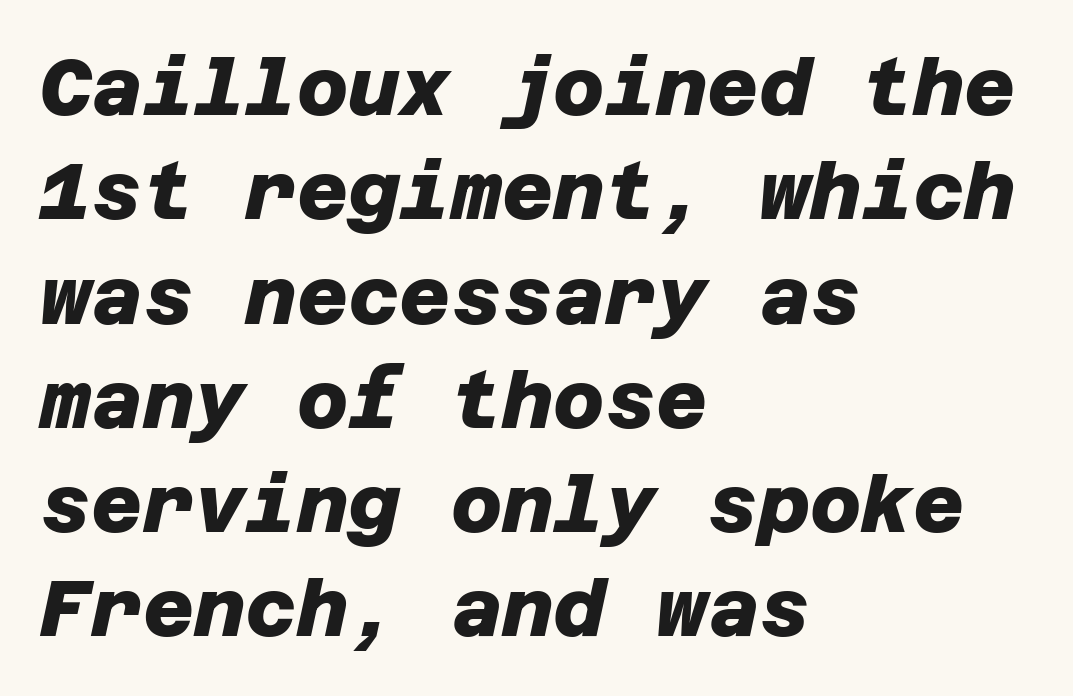
Horizontal alignment here is leftward, the default for most running prose. The block of text has a typical density, with ordinary space between rows. The type family on display is of the sans-serif kind. These lines keep a tight, regular rhythm from letter to letter.
